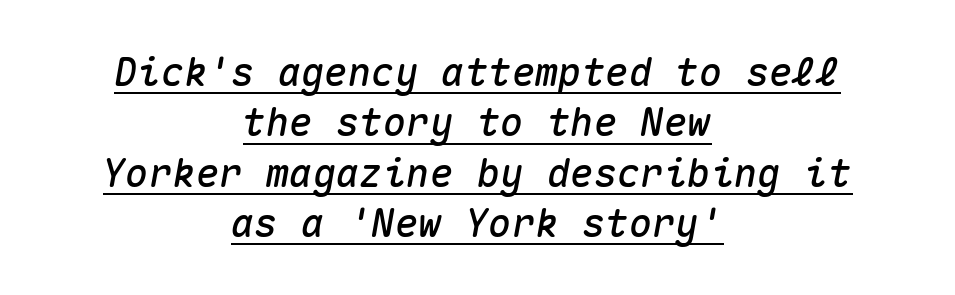
The image shows 39 px text type, italic (leaning right), monospaced; set centered, normal line spacing (1.29x), normal letter spacing, underlined; medium stroke contrast and a medium x-height.
